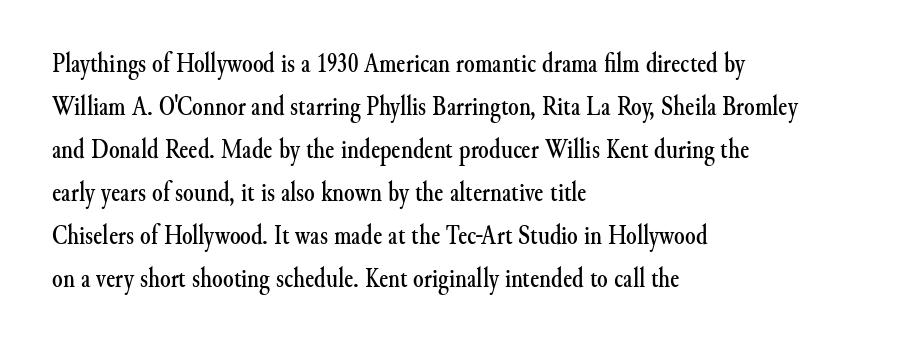
Q: Is the text italic (slanted)? A: No, it is upright.
Q: Is the text underlined? A: No.
Q: How is the paragraph aligned? A: Left-aligned.
Q: Is the spacing between letters normal or unusually wide? A: Normal.
Q: Is the spacing between lines tight, normal or loose? A: Normal.
